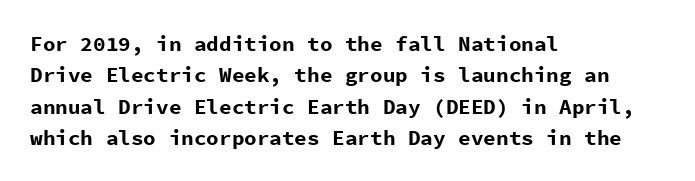
Q: Is the text bold? A: Yes.
Q: Is the text italic (slanted)? A: No, it is upright.
Q: Is the text underlined? A: No.
Q: How is the paragraph aligned? A: Left-aligned.
Q: Is the spacing between letters normal or unusually wide? A: Normal.
Q: Is the spacing between lines tight, normal or loose? A: Normal.
